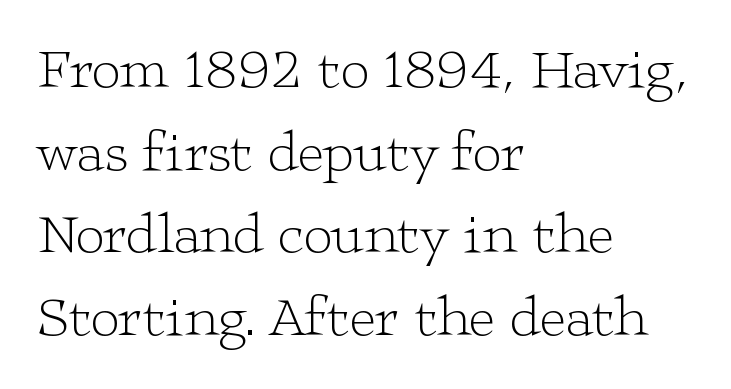
Visually the block forms a straight wall on the left and a jagged coastline on the right. Successive baselines arrive at the customary interval. The foot of each line stays bare and open. Character widths vary here, with narrow letters taking less room than wide ones. The weight would be labelled regular, book, light, or lighter still. Glyph-to-glyph distance matches everyday printed text.
